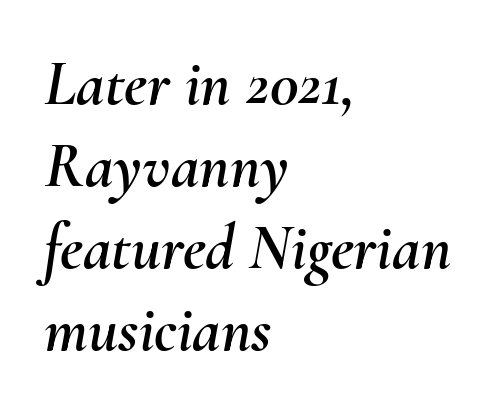
The image shows 64 px text type, italic (leaning right); set left-aligned, normal line spacing (1.28x), normal letter spacing, not underlined; medium stroke contrast and a small x-height.
